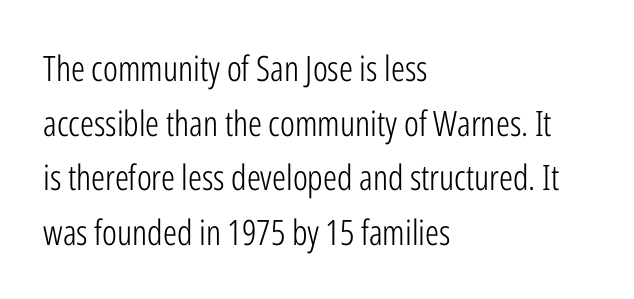
The image shows 35 px light, condensed sans-serif type, upright; set left-aligned, normal line spacing (1.56x), normal letter spacing, not underlined; low stroke contrast and a medium x-height.
